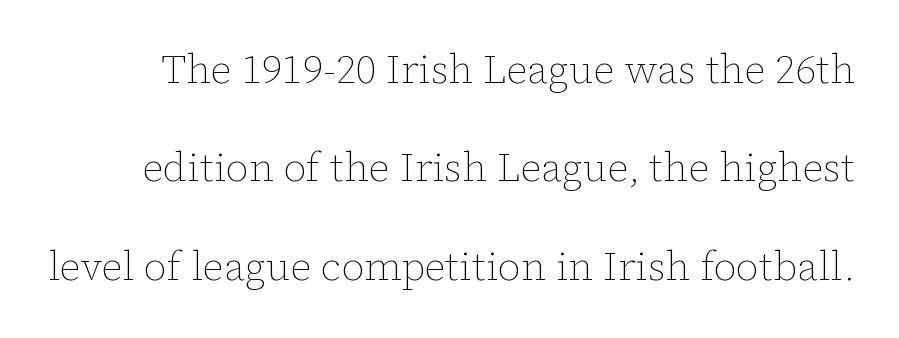
The image shows 40 px thin type, upright; set loose line spacing (2.46x), normal letter spacing, not underlined; low stroke contrast and a medium x-height.
